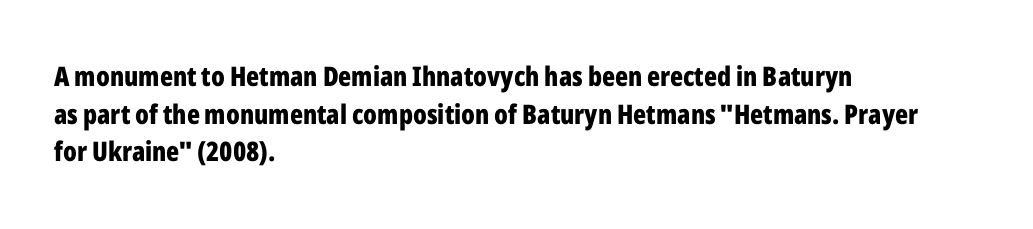
Its strokes are broad and dark, the hallmark of bold type. The letterforms sit shoulder to shoulder at normal distance. Horizontal alignment here is leftward, the default for most running prose. Each new line begins a customary step beneath the previous one. Has an underline been added? It has not. Characters remain perfectly vertical along every line.
